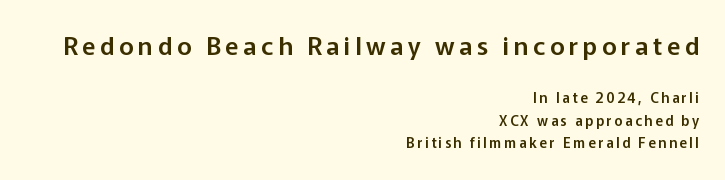
{"italic": "no", "underline": "no", "align": "right", "line_spacing": "normal", "line_spacing_ratio": 1.61, "larger_block": "first", "size_ratio": 1.79, "glyph_px": 25}
